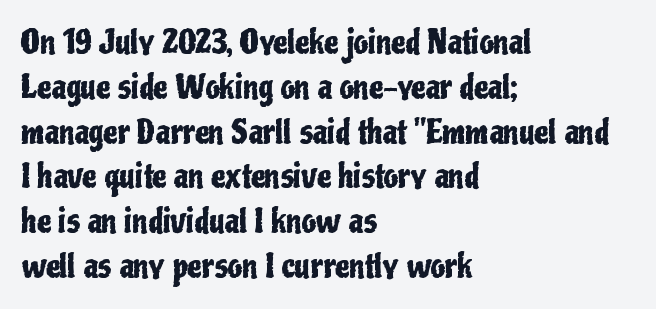
Each letter's strokes conclude bluntly, with no projecting serifs. The rendering uses natural spacing where letterforms have individual widths. All the whitespace from short lines collects on the right. Normally led — the rows are evenly, conventionally spaced. The string is rendered with underlining switched off.
